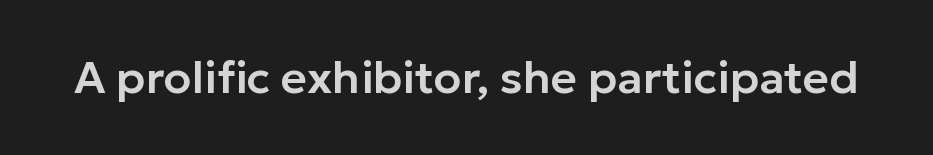
Q: Is the text italic (slanted)? A: No, it is upright.
Q: Is the typeface a serif or a sans-serif typeface? A: Sans-serif.
Q: Is the text underlined? A: No.
Q: Is the spacing between letters normal or unusually wide? A: Normal.
Q: Width (condensed, normal, or wide)? A: Normal.
Q: Stroke contrast? A: Low.
Q: x-height? A: Medium.
Q: Monospaced? A: No.
